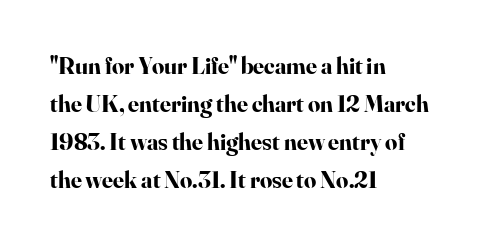
Q: Is the text bold? A: Yes.
Q: Is the text italic (slanted)? A: No, it is upright.
Q: Is the text underlined? A: No.
Q: How is the paragraph aligned? A: Left-aligned.
Q: Is the spacing between letters normal or unusually wide? A: Normal.
Q: Is the spacing between lines tight, normal or loose? A: Normal.
